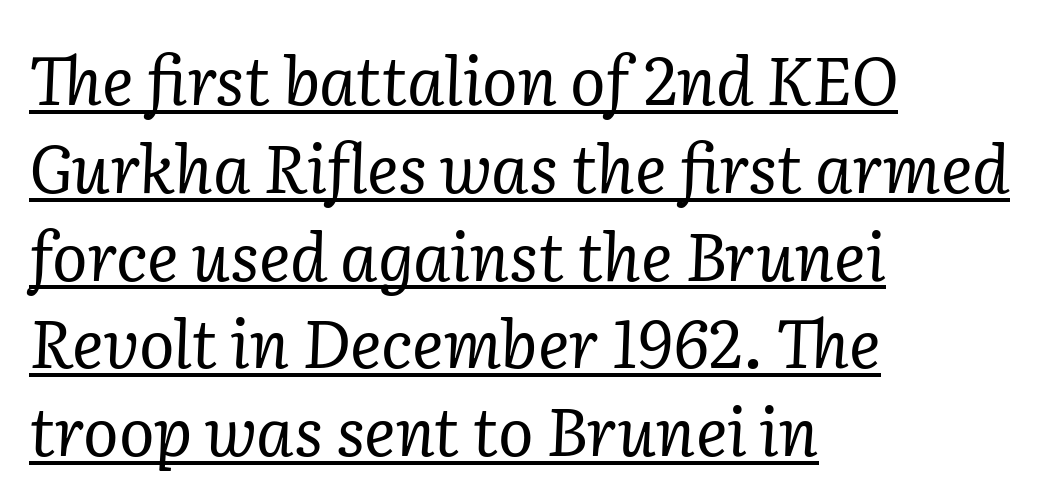
Q: Is the text bold? A: No.
Q: Is the text italic (slanted)? A: Yes, it leans right by about 2 degrees.
Q: Is the typeface a serif or a sans-serif typeface? A: Serif.
Q: Is the text underlined? A: Yes.
Q: How is the paragraph aligned? A: Left-aligned.
Q: Is the spacing between letters normal or unusually wide? A: Normal.
Q: Is the spacing between lines tight, normal or loose? A: Normal.
Q: Width (condensed, normal, or wide)? A: Normal.
Q: Stroke contrast? A: Low.
Q: x-height? A: Medium.
Q: Monospaced? A: No.
